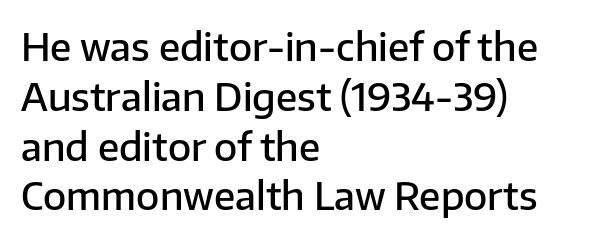
Q: Is the text bold? A: Semi-bold.
Q: Is the text italic (slanted)? A: No, it is upright.
Q: Is the typeface a serif or a sans-serif typeface? A: Sans-serif.
Q: Is the text underlined? A: No.
Q: How is the paragraph aligned? A: Left-aligned.
Q: Is the spacing between letters normal or unusually wide? A: Normal.
Q: Is the spacing between lines tight, normal or loose? A: Normal.
Q: Width (condensed, normal, or wide)? A: Normal.
Q: Stroke contrast? A: Low.
Q: x-height? A: Medium.
Q: Monospaced? A: No.
